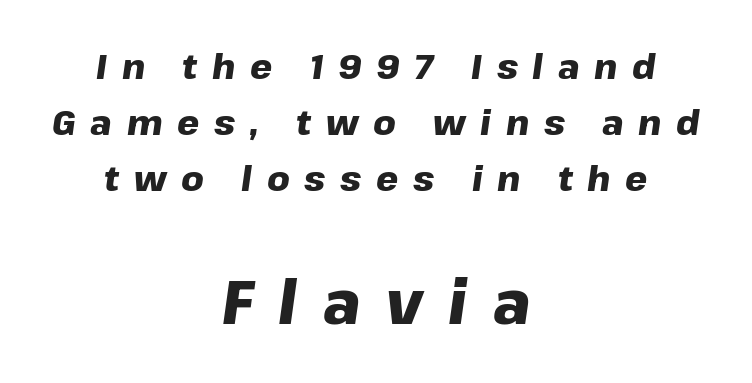
{"italic": "yes", "lean": "right", "slant_degrees": 8, "bold": "yes", "weight": "heavy", "width": "normal", "stroke_contrast": "low", "x_height": "medium", "monospaced": "no", "underline": "no", "align": "center", "line_spacing": "normal", "line_spacing_ratio": 1.6, "letter_spacing": "wide", "letter_spacing_em": 0.42, "larger_block": "second", "size_ratio": 1.74, "glyph_px": 61}
